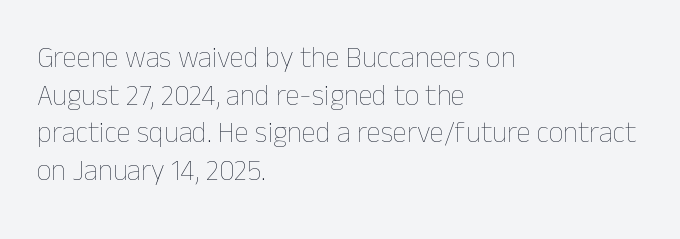
Q: Is the text bold? A: No.
Q: Is the text italic (slanted)? A: No, it is upright.
Q: Is the text underlined? A: No.
Q: How is the paragraph aligned? A: Left-aligned.
Q: Is the spacing between letters normal or unusually wide? A: Normal.
Q: Is the spacing between lines tight, normal or loose? A: Normal.
Q: Width (condensed, normal, or wide)? A: Normal.
Q: Stroke contrast? A: Low.
Q: x-height? A: Medium.
Q: Monospaced? A: No.
